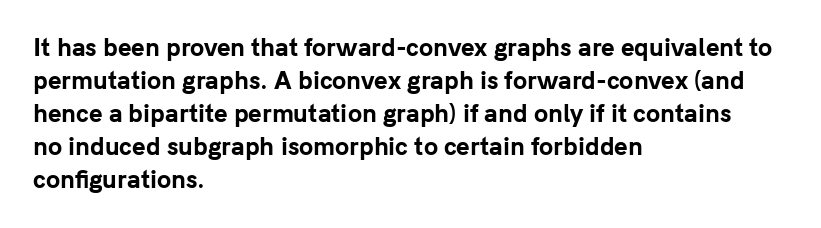
This sample keeps an unexceptional amount of space between lines. Strokes here are thick enough to call this a true bold. A student would call this left alignment; a typographer would say flush left, rag right. You can tell it's not italic because the verticals are truly vertical.
